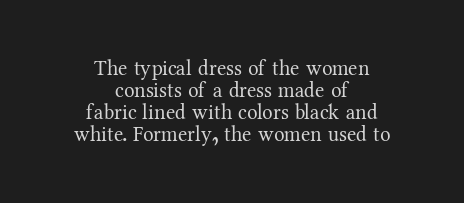
Q: Is the text bold? A: No.
Q: Is the text italic (slanted)? A: No, it is upright.
Q: Is the text underlined? A: No.
Q: How is the paragraph aligned? A: Centered.
Q: Is the spacing between letters normal or unusually wide? A: Normal.
Q: Is the spacing between lines tight, normal or loose? A: Tight.
